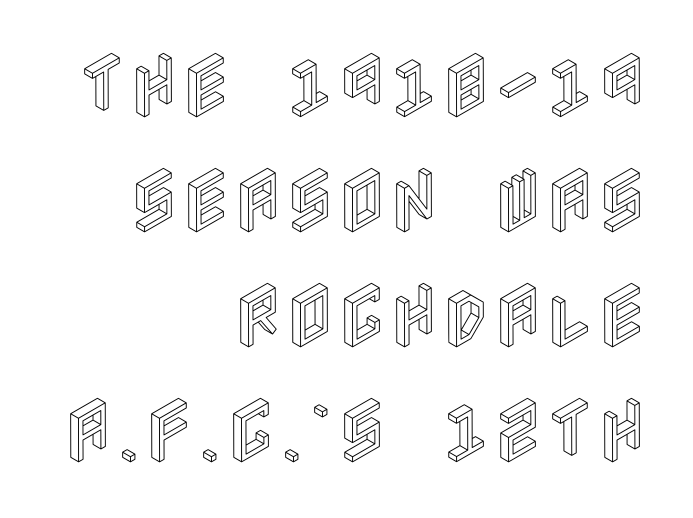
{"italic": "no", "width": "condensed", "x_height": "large", "underline": "no", "align": "right", "line_spacing": "normal", "line_spacing_ratio": 1.62, "letter_spacing": "normal", "letter_spacing_em": 0.0, "glyph_px": 71}
